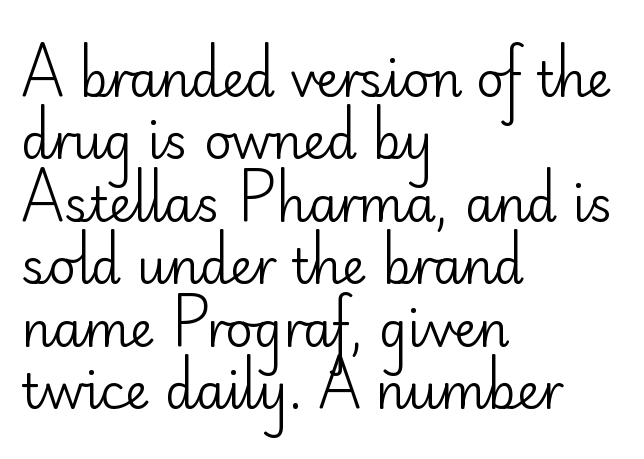
{"serif": "no", "italic": "no", "bold": "no", "weight": "regular", "width": "normal", "stroke_contrast": "low", "x_height": "small", "monospaced": "no", "underline": "no", "align": "left", "line_spacing": "normal", "line_spacing_ratio": 1.3, "letter_spacing": "normal", "letter_spacing_em": 0.0, "glyph_px": 48}
